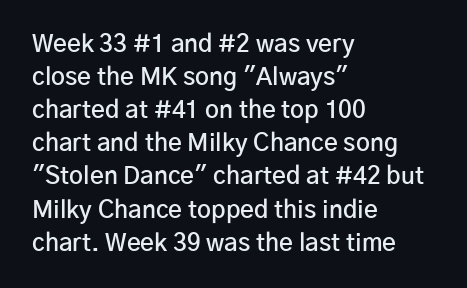
{"italic": "no", "bold": "semi", "underline": "no", "align": "left", "line_spacing": "normal", "line_spacing_ratio": 1.38, "letter_spacing": "normal", "letter_spacing_em": 0.0, "glyph_px": 24}
